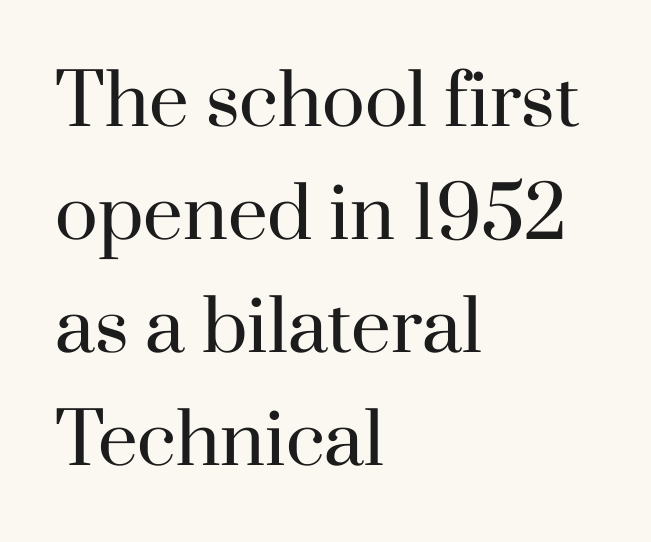
Q: Is the text bold? A: No.
Q: Is the text italic (slanted)? A: No, it is upright.
Q: Is the typeface a serif or a sans-serif typeface? A: Serif.
Q: Is the text underlined? A: No.
Q: How is the paragraph aligned? A: Left-aligned.
Q: Is the spacing between letters normal or unusually wide? A: Normal.
Q: Is the spacing between lines tight, normal or loose? A: Normal.
Q: Width (condensed, normal, or wide)? A: Normal.
Q: Stroke contrast? A: High.
Q: x-height? A: Small.
Q: Monospaced? A: No.
